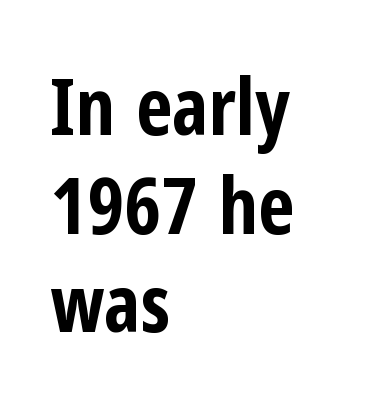
{"serif": "no", "italic": "no", "bold": "yes", "weight": "bold", "width": "condensed", "stroke_contrast": "low", "x_height": "medium", "monospaced": "no", "underline": "no", "align": "left", "line_spacing": "normal", "line_spacing_ratio": 1.25, "letter_spacing": "normal", "letter_spacing_em": 0.0, "glyph_px": 79}
